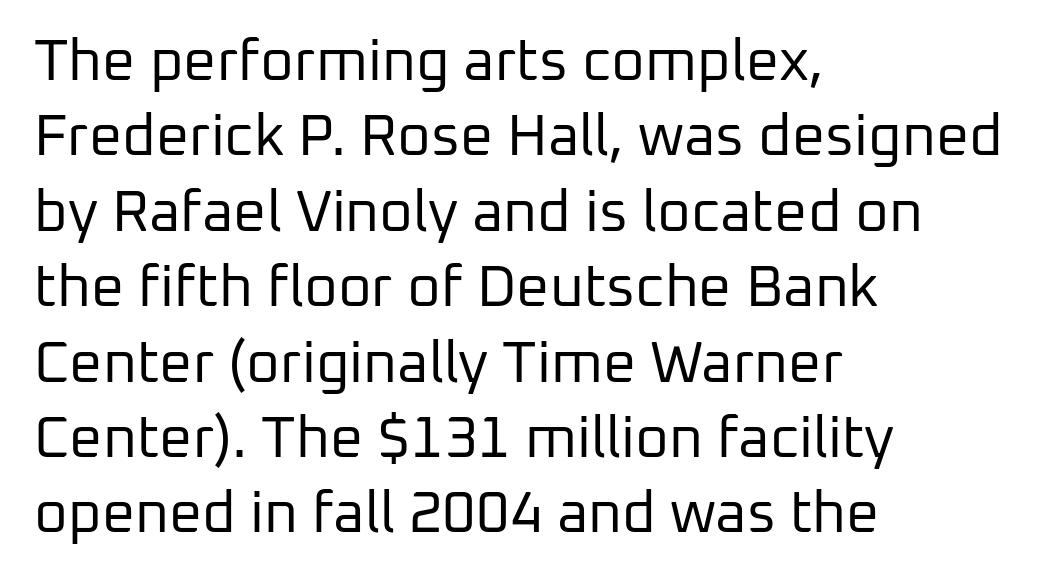
Posture: vertical. Reading down the block, your eye returns to a fixed left position each line. No heavy texture on the line: the type isn't bold. Is the letter spacing exaggerated? No — it looks like the ordinary default. Is this a sans? Yes — the strokes have no serifs.
